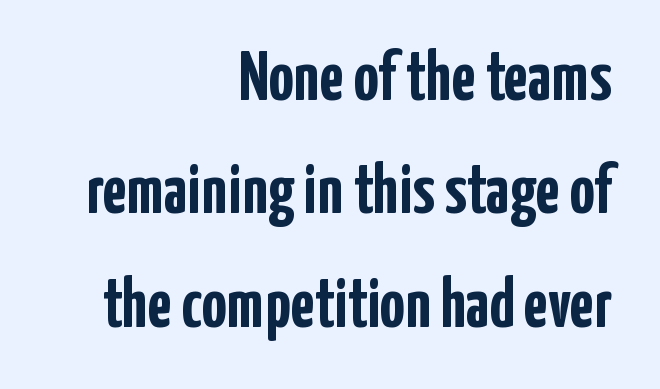
Q: Is the text bold? A: Yes.
Q: Is the text italic (slanted)? A: No, it is upright.
Q: Is the typeface a serif or a sans-serif typeface? A: Sans-serif.
Q: Is the text underlined? A: No.
Q: How is the paragraph aligned? A: Right-aligned.
Q: Is the spacing between letters normal or unusually wide? A: Normal.
Q: Is the spacing between lines tight, normal or loose? A: Normal.
Q: Width (condensed, normal, or wide)? A: Condensed.
Q: Stroke contrast? A: Low.
Q: x-height? A: Medium.
Q: Monospaced? A: No.
